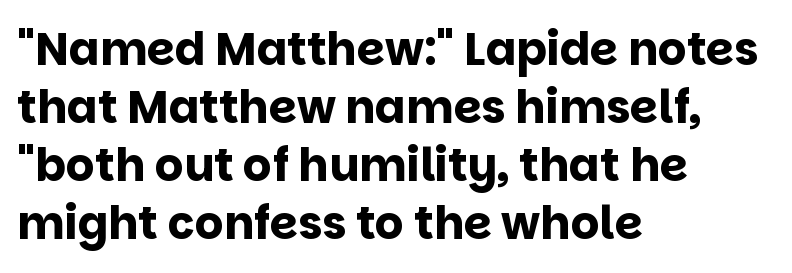
The image shows 45 px bold sans-serif type, upright; set left-aligned, normal line spacing (1.29x), normal letter spacing, not underlined; low stroke contrast and a large x-height.
